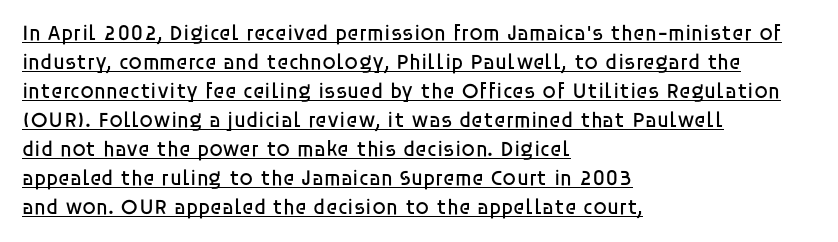
{"italic": "no", "bold": "no", "underline": "yes", "align": "left", "line_spacing": "normal", "line_spacing_ratio": 1.32, "letter_spacing": "normal", "letter_spacing_em": 0.0, "glyph_px": 22}
